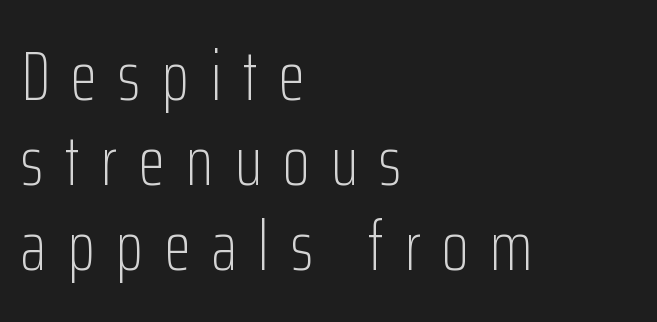
Each line starts at the same left margin while the right side varies. Spacing verdict: proportional, widths tailored to each character. Decoration check: the copy has no underline. Grotesque or geometric, the face here clearly has no serifs.
